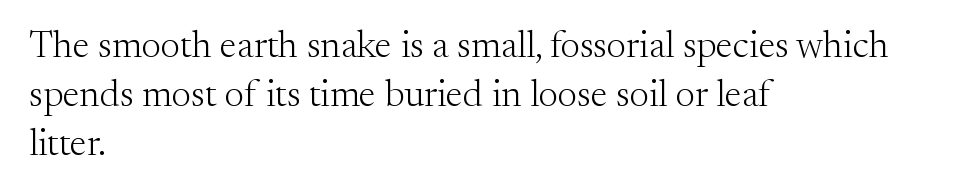
The face used here is proportionally spaced, like ordinary book or web type. The face looks like a standard text weight, possibly lighter. Honestly, there is no underline to notice here at all. Leading: standard.
